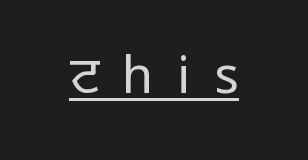
The image shows 51 px regular-weight sans-serif type, upright; set unusually wide letter spacing (+0.46 em), underlined; low stroke contrast and a medium x-height.
